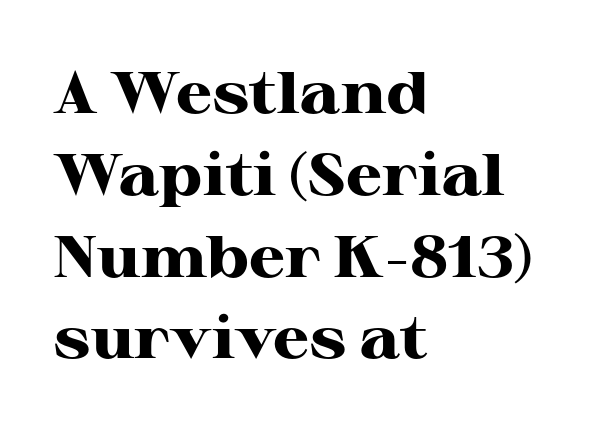
Q: Is the text bold? A: Yes.
Q: Is the text italic (slanted)? A: No, it is upright.
Q: Is the typeface a serif or a sans-serif typeface? A: Serif.
Q: Is the text underlined? A: No.
Q: How is the paragraph aligned? A: Left-aligned.
Q: Is the spacing between letters normal or unusually wide? A: Normal.
Q: Is the spacing between lines tight, normal or loose? A: Normal.
Q: Width (condensed, normal, or wide)? A: Wide.
Q: Stroke contrast? A: High.
Q: x-height? A: Medium.
Q: Monospaced? A: No.
